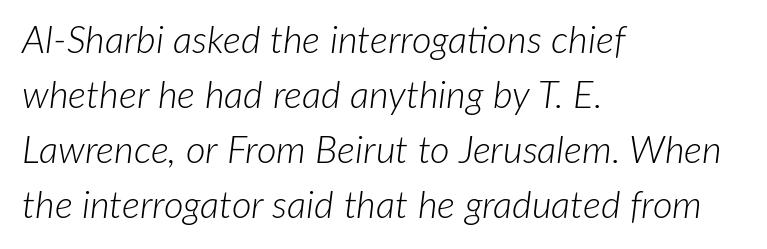
Q: Is the text bold? A: No.
Q: Is the text italic (slanted)? A: Yes, it leans right by about 7 degrees.
Q: Is the text underlined? A: No.
Q: How is the paragraph aligned? A: Left-aligned.
Q: Is the spacing between letters normal or unusually wide? A: Normal.
Q: Is the spacing between lines tight, normal or loose? A: Normal.
Q: Width (condensed, normal, or wide)? A: Normal.
Q: Stroke contrast? A: Low.
Q: x-height? A: Medium.
Q: Monospaced? A: No.
